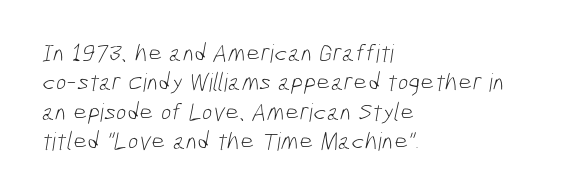
The image shows 25 px text type; set left-aligned, line spacing 1.18x, normal letter spacing, not underlined.
